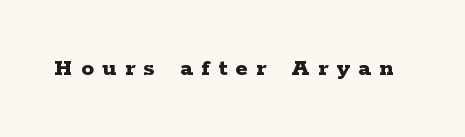
{"italic": "no", "bold": "yes", "underline": "no", "letter_spacing": "wide", "letter_spacing_em": 0.35, "glyph_px": 25}
